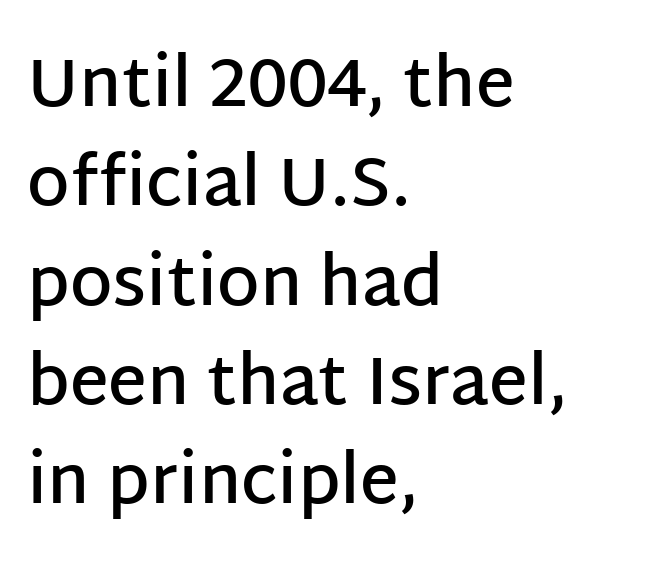
The image shows 68 px semibold sans-serif type, upright; set left-aligned, normal line spacing (1.46x), normal letter spacing, not underlined; low stroke contrast and a large x-height.
